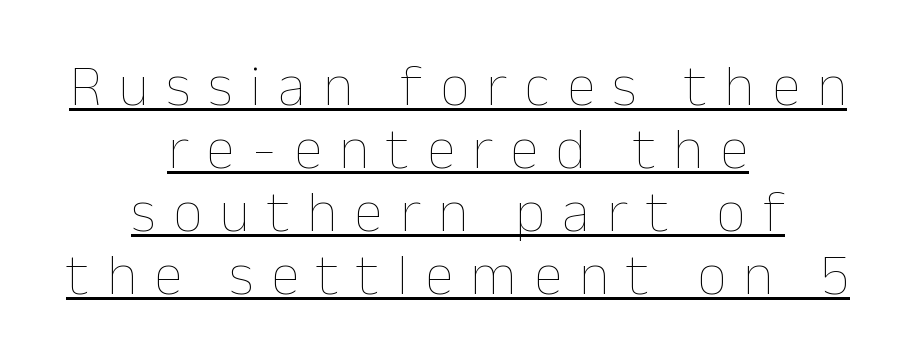
{"italic": "no", "bold": "no", "weight": "thin", "width": "normal", "stroke_contrast": "low", "x_height": "medium", "monospaced": "no", "underline": "yes", "align": "center", "line_spacing": "tight", "line_spacing_ratio": 1.07, "letter_spacing": "wide", "letter_spacing_em": 0.29, "glyph_px": 59}
